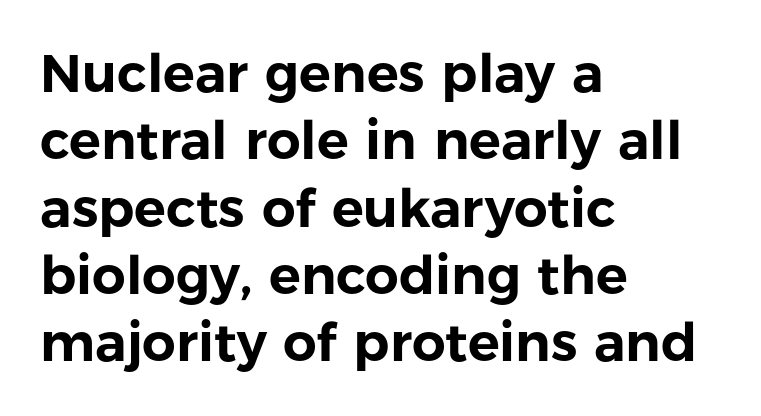
The image shows 53 px sans-serif type, upright; set left-aligned, normal line spacing (1.27x), normal letter spacing, not underlined; low stroke contrast and a medium x-height.
